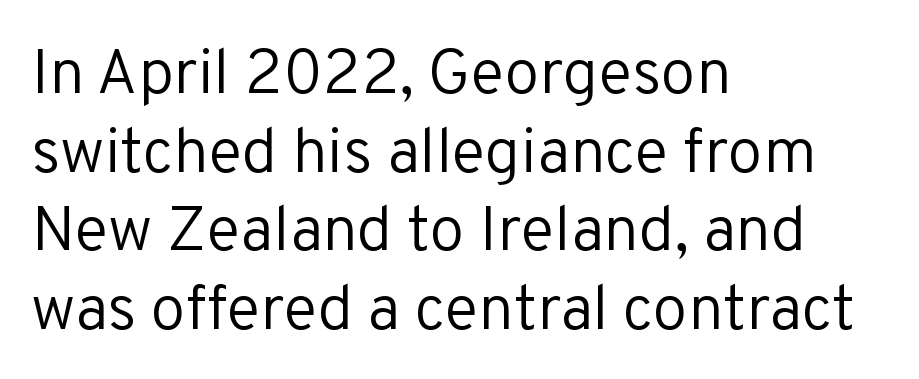
Check the space under the baseline: it is left empty. Stems here are at most as thick as an everyday book face. Italic? Not at all — the glyphs are vertical. Vertically, the passage feels balanced, rows spaced as you'd expect. Stroke terminals: plain, sans-serif.
